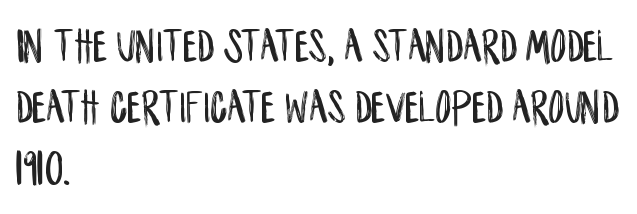
{"serif": "no", "italic": "no", "width": "condensed", "stroke_contrast": "low", "x_height": "large", "monospaced": "no", "underline": "no", "align": "left", "line_spacing_ratio": 1.24, "letter_spacing": "normal", "letter_spacing_em": 0.0, "glyph_px": 49}
